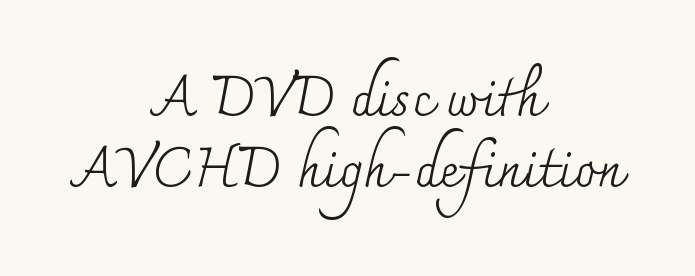
You could not count columns in this text — the font is proportionally spaced. Successive baselines arrive at the customary interval. Students, note that the glyphs here touch the page at normal intervals. No letter is thick-stroked: the sample isn't bold. The specimen omits any rule beneath the text block's lines.
